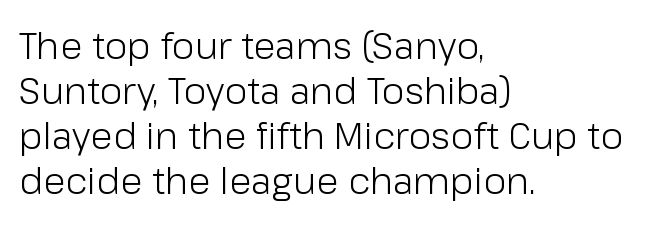
Q: Is the text bold? A: No.
Q: Is the text italic (slanted)? A: No, it is upright.
Q: Is the typeface a serif or a sans-serif typeface? A: Sans-serif.
Q: Is the text underlined? A: No.
Q: How is the paragraph aligned? A: Left-aligned.
Q: Is the spacing between letters normal or unusually wide? A: Normal.
Q: Width (condensed, normal, or wide)? A: Normal.
Q: Stroke contrast? A: Low.
Q: x-height? A: Medium.
Q: Monospaced? A: No.
